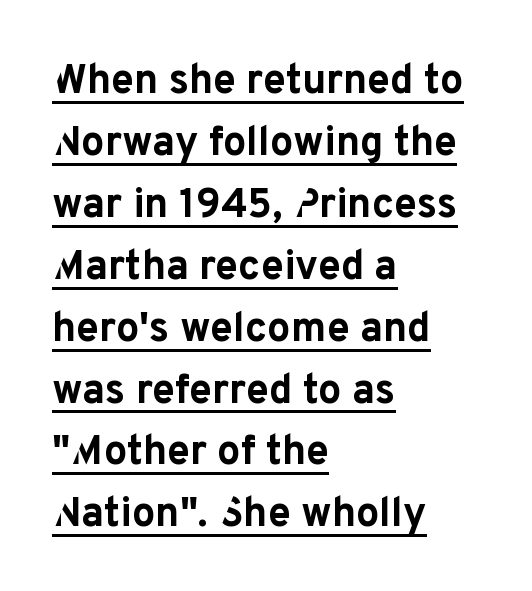
The image shows 41 px bold sans-serif type, upright; set left-aligned, normal line spacing (1.51x), normal letter spacing, underlined; low stroke contrast and a medium x-height.
